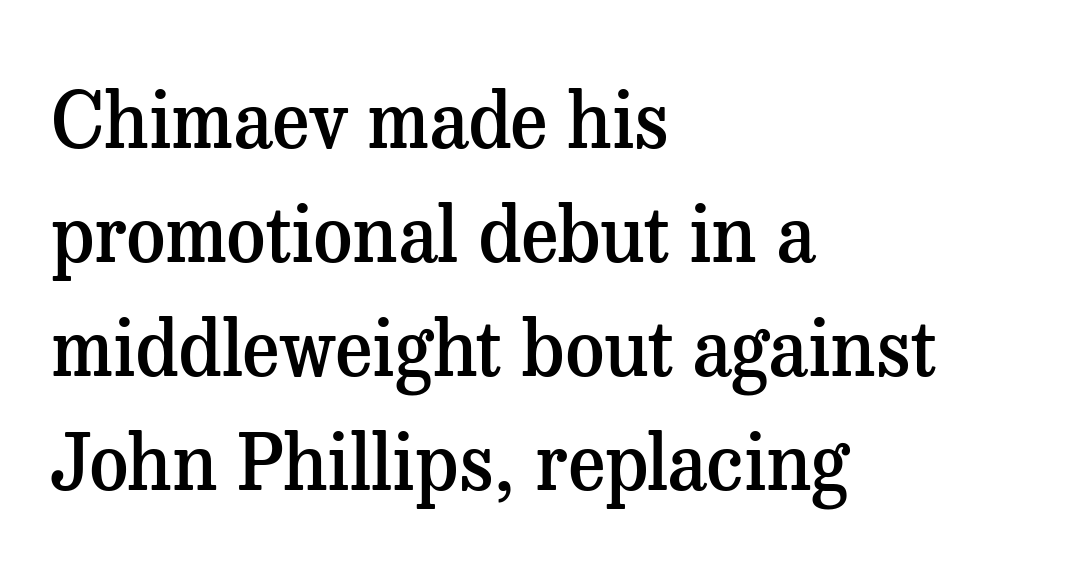
Q: Is the text bold? A: Semi-bold.
Q: Is the text italic (slanted)? A: No, it is upright.
Q: Is the typeface a serif or a sans-serif typeface? A: Serif.
Q: Is the text underlined? A: No.
Q: How is the paragraph aligned? A: Left-aligned.
Q: Is the spacing between letters normal or unusually wide? A: Normal.
Q: Is the spacing between lines tight, normal or loose? A: Normal.
Q: Width (condensed, normal, or wide)? A: Normal.
Q: Stroke contrast? A: Medium.
Q: x-height? A: Medium.
Q: Monospaced? A: No.
